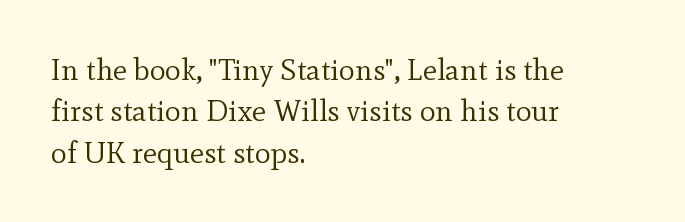
Posture: straight, roman, zero tilt. You could not count columns in this text — the font is proportionally spaced. Horizontal alignment here is leftward, the default for most running prose. The space beneath each line is pristine and unruled. This rendering employs a face with finishing strokes, i.e., a serif. The rendering keeps characters at their native spacing.
